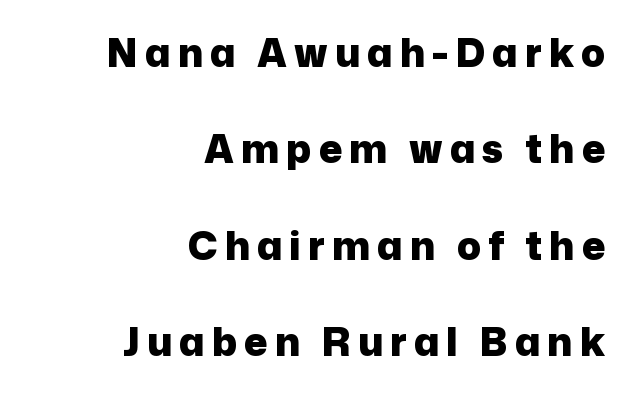
The image shows 39 px heavy sans-serif type, upright; set right-aligned, loose line spacing (2.47x), not underlined; low stroke contrast and a medium x-height.
